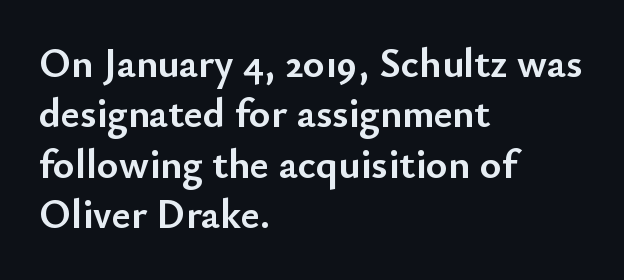
Q: Is the text bold? A: Yes.
Q: Is the text italic (slanted)? A: No, it is upright.
Q: Is the typeface a serif or a sans-serif typeface? A: Sans-serif.
Q: Is the text underlined? A: No.
Q: How is the paragraph aligned? A: Left-aligned.
Q: Is the spacing between letters normal or unusually wide? A: Normal.
Q: Width (condensed, normal, or wide)? A: Normal.
Q: Stroke contrast? A: Low.
Q: x-height? A: Small.
Q: Monospaced? A: No.
